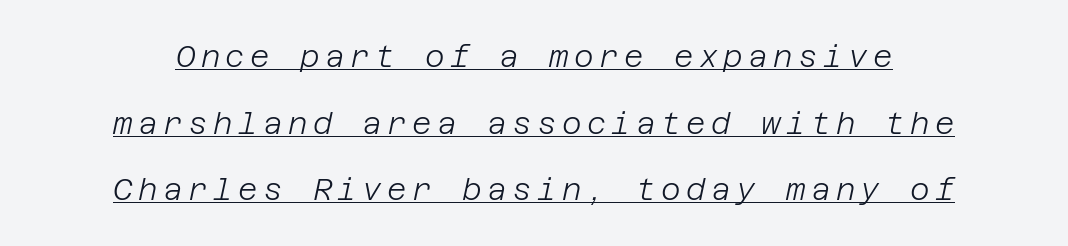
{"italic": "yes", "lean": "right", "slant_degrees": 12, "bold": "no", "weight": "light", "width": "normal", "stroke_contrast": "low", "x_height": "large", "underline": "yes", "align": "center", "line_spacing": "loose", "line_spacing_ratio": 2.22, "glyph_px": 30}
